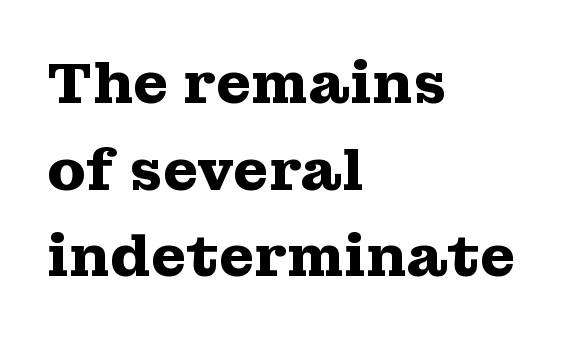
Posture: straight, roman, zero tilt. This sample has the flowing, uneven cadence of proportional lettering. The rendering shows small feet on the letterforms — a serif design. Has an underline been added? It has not. The tracking reads as untouched default to a designer's eye.
